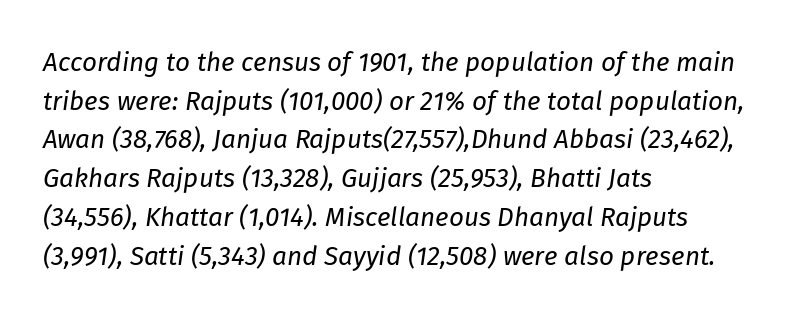
Q: Is the text bold? A: No.
Q: Is the text italic (slanted)? A: Yes, it leans right by about 8 degrees.
Q: Is the text underlined? A: No.
Q: How is the paragraph aligned? A: Left-aligned.
Q: Is the spacing between letters normal or unusually wide? A: Normal.
Q: Is the spacing between lines tight, normal or loose? A: Normal.
